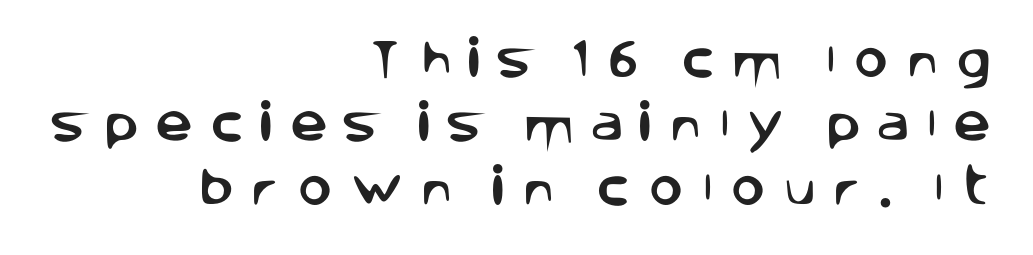
The image shows 42 px sans-serif type, upright; set right-aligned, normal line spacing (1.52x), unusually wide letter spacing (+0.39 em), not underlined; low stroke contrast and a large x-height.
